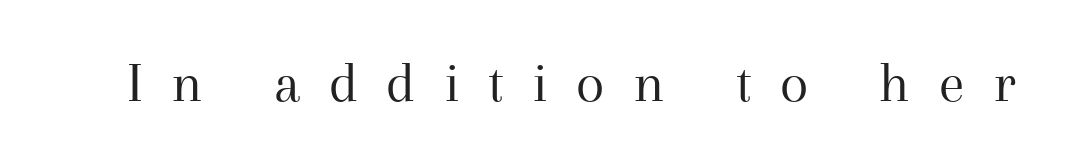
The image shows 58 px regular-weight serif type, upright; set unusually wide letter spacing (+0.49 em), not underlined; medium stroke contrast and a medium x-height.
